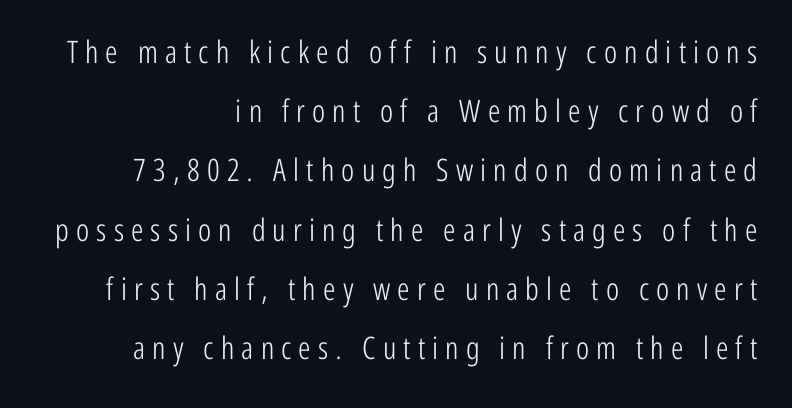
{"serif": "no", "italic": "no", "bold": "no", "weight": "light", "width": "condensed", "stroke_contrast": "low", "x_height": "medium", "monospaced": "no", "underline": "no", "align": "right", "line_spacing": "loose", "line_spacing_ratio": 1.91, "letter_spacing": "wide", "letter_spacing_em": 0.23, "glyph_px": 31}
